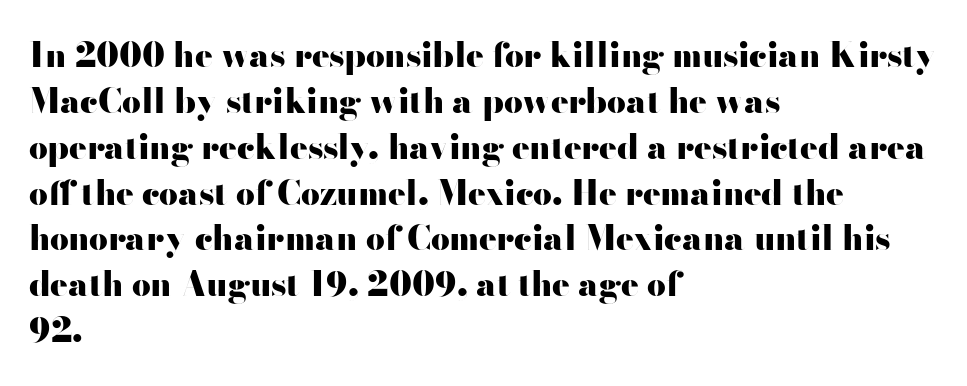
The image shows 33 px heavy, wide sans-serif type, upright; set left-aligned, normal line spacing (1.39x), normal letter spacing, not underlined; high stroke contrast and a small x-height.
